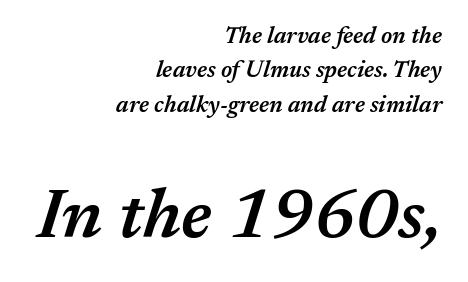
Q: Is the text bold? A: Semi-bold.
Q: Is the text italic (slanted)? A: Yes, it leans right by about 17 degrees.
Q: Is the text underlined? A: No.
Q: How is the paragraph aligned? A: Right-aligned.
Q: Is the spacing between letters normal or unusually wide? A: Normal.
Q: Is the spacing between lines tight, normal or loose? A: Normal.
Q: Which block of text is set in a larger size, the first (top) or the second (bottom)? A: The second (bottom) one.
Q: Width (condensed, normal, or wide)? A: Normal.
Q: Stroke contrast? A: Medium.
Q: x-height? A: Medium.
Q: Monospaced? A: No.
